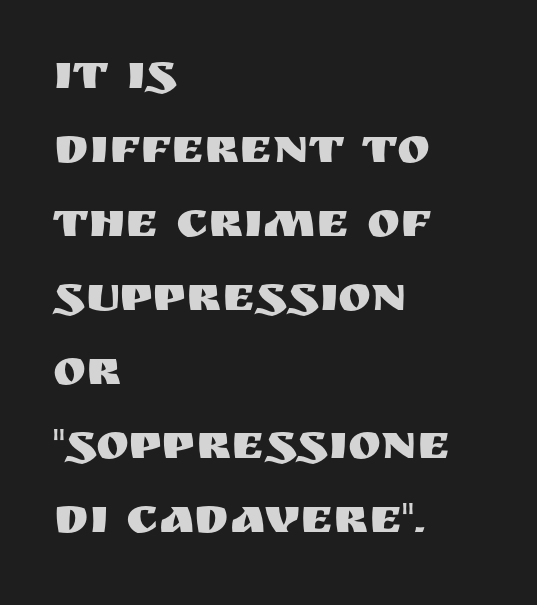
Is there much room between lines? A standard amount, neither cramped nor airy. The type sits square on the baseline with zero lean. Check under the words: just untouched page. Alignment: flush left. The gaps between neighbouring characters are ordinary and unremarkable.
